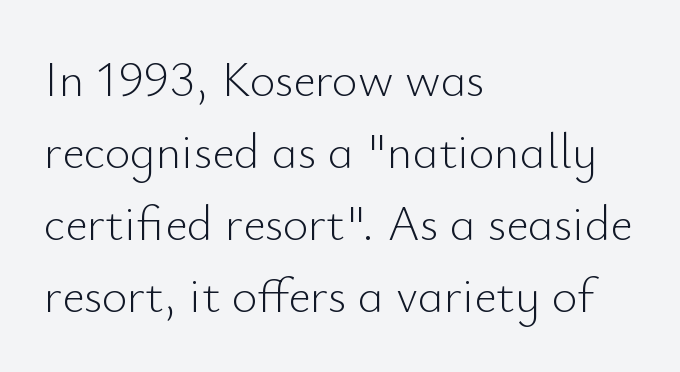
The image shows 49 px light sans-serif type, upright; set left-aligned, normal line spacing (1.47x), normal letter spacing, not underlined; low stroke contrast and a small x-height.
